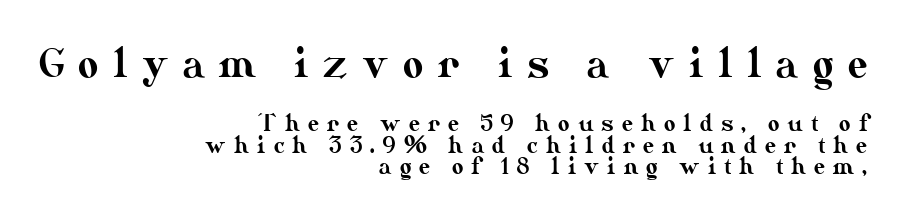
Q: Is the text italic (slanted)? A: No, it is upright.
Q: Is the text underlined? A: No.
Q: How is the paragraph aligned? A: Right-aligned.
Q: Is the spacing between letters normal or unusually wide? A: Unusually wide.
Q: Is the spacing between lines tight, normal or loose? A: Tight.
Q: Which block of text is set in a larger size, the first (top) or the second (bottom)? A: The first (top) one.
Q: Width (condensed, normal, or wide)? A: Normal.
Q: Stroke contrast? A: Medium.
Q: x-height? A: Small.
Q: Monospaced? A: No.
